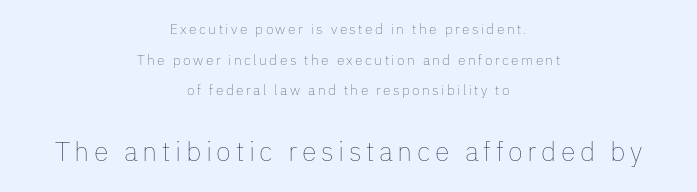
{"italic": "no", "bold": "no", "underline": "no", "align": "center", "line_spacing": "loose", "line_spacing_ratio": 2.18, "larger_block": "second", "size_ratio": 1.93, "glyph_px": 27}
